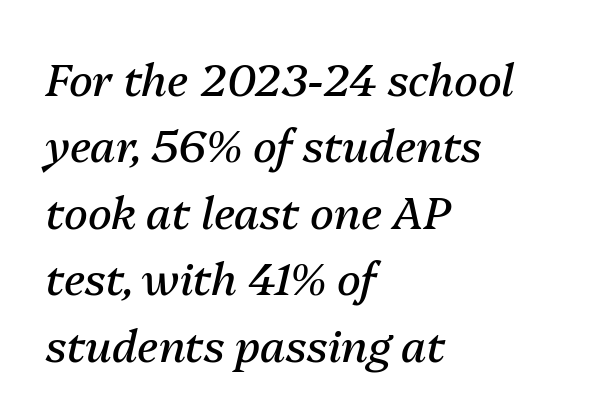
{"italic": "yes", "lean": "right", "slant_degrees": 13, "bold": "no", "weight": "regular", "width": "normal", "stroke_contrast": "medium", "x_height": "medium", "monospaced": "no", "underline": "no", "align": "left", "line_spacing": "normal", "line_spacing_ratio": 1.51, "letter_spacing": "normal", "letter_spacing_em": 0.0, "glyph_px": 44}
